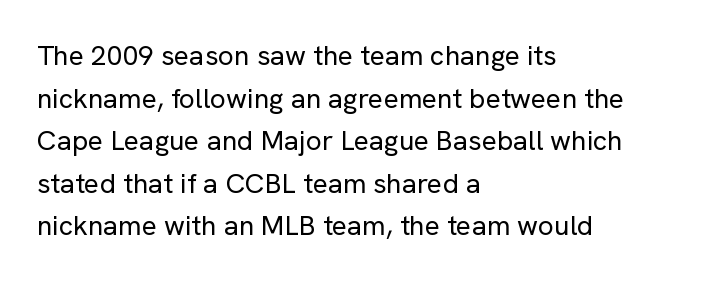
The image shows 28 px regular-weight sans-serif type, upright; set left-aligned, normal line spacing (1.52x), normal letter spacing, not underlined; low stroke contrast and a medium x-height.
